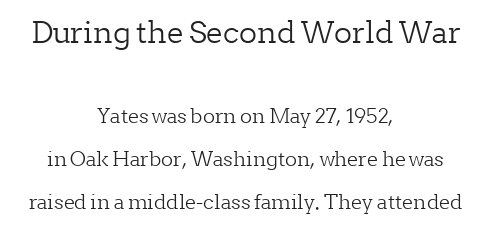
The image shows 30 px light serif type, upright; set centered, loose line spacing (2.15x), normal letter spacing, not underlined; the first (top) block is 1.5x larger; low stroke contrast and a medium x-height.
